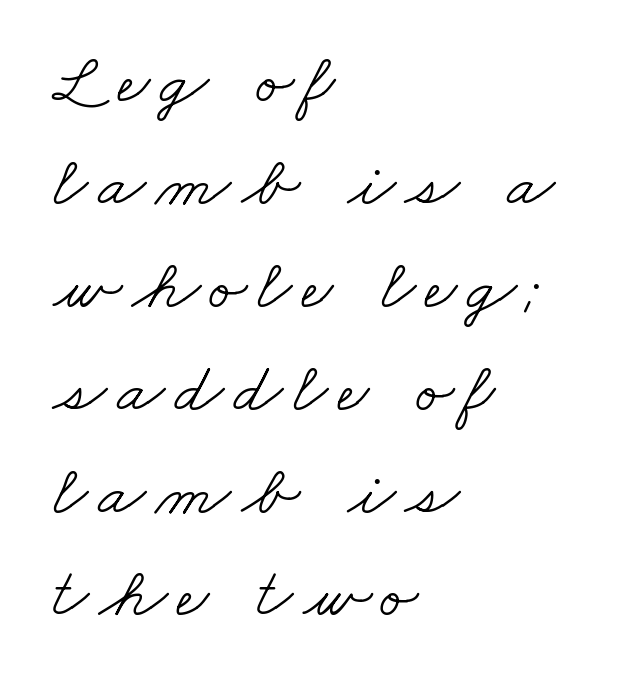
The paragraph has a hard left edge and a soft right edge. The letterforms sit at book weight or below. The lines sit at an ordinary, default distance from one another. The specimen omits any rule beneath the text block's lines. Are there feet on the stems? There are — it's a serif. Character widths vary here, with narrow letters taking less room than wide ones.
